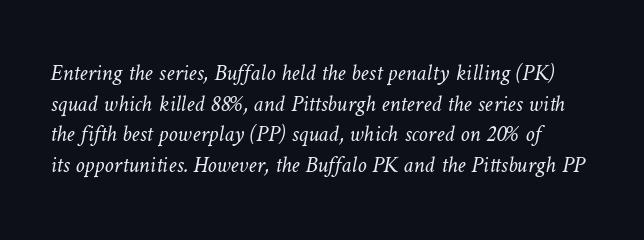
{"bold": "no", "underline": "no", "line_spacing": "normal", "line_spacing_ratio": 1.33, "letter_spacing": "normal", "letter_spacing_em": 0.0, "glyph_px": 23}
